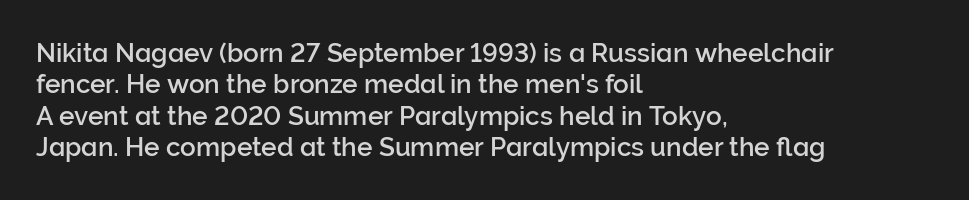
Q: Is the text italic (slanted)? A: No, it is upright.
Q: Is the text underlined? A: No.
Q: How is the paragraph aligned? A: Left-aligned.
Q: Is the spacing between letters normal or unusually wide? A: Normal.
